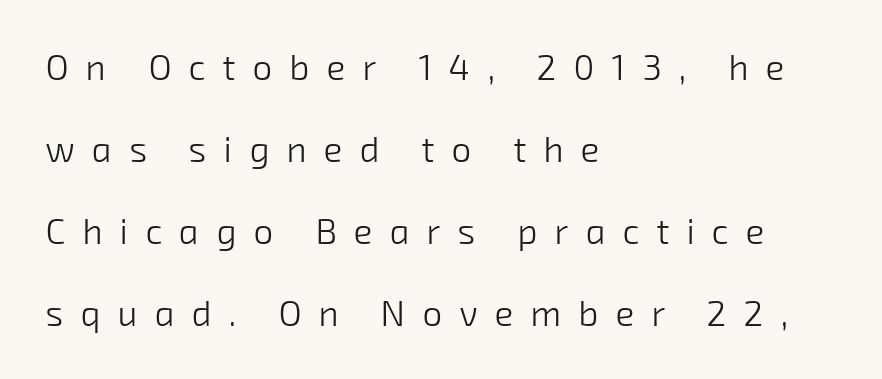
Q: Is the text bold? A: No.
Q: Is the typeface a serif or a sans-serif typeface? A: Sans-serif.
Q: Is the text underlined? A: No.
Q: How is the paragraph aligned? A: Left-aligned.
Q: Is the spacing between letters normal or unusually wide? A: Unusually wide.
Q: Is the spacing between lines tight, normal or loose? A: Loose.
Q: Width (condensed, normal, or wide)? A: Normal.
Q: Stroke contrast? A: Low.
Q: x-height? A: Medium.
Q: Monospaced? A: No.
